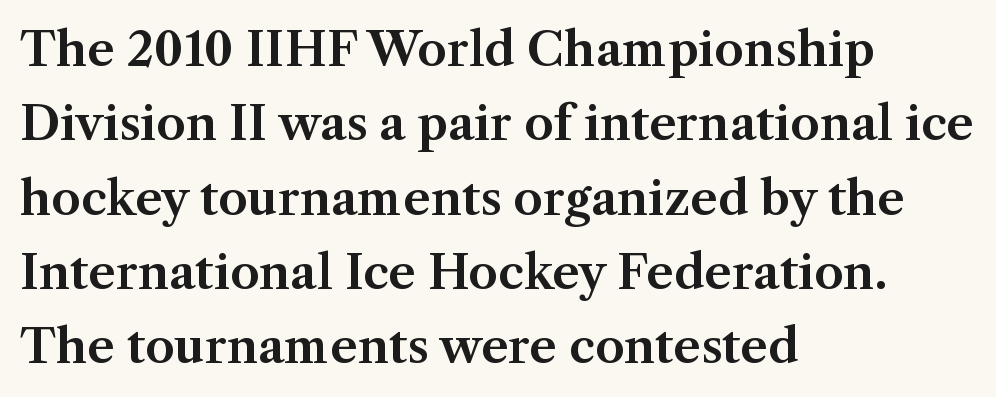
No italicization has been applied; the sample stays upright. The type is set solid horizontally, with unmodified tracking. Baseline-to-baseline distance is the conventional proportion of letter height. I'd call this a serif setting — the letters wear small feet.
